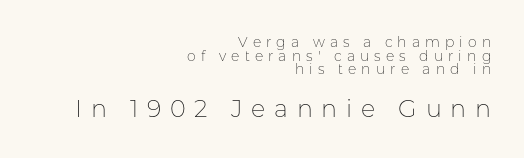
Tall strokes in this sample are plumb rather than angled. The glyphs are unaccompanied by any horizontal stroke below them. Compared with typical body copy, the letter spacing here is much looser. Short and long lines alike share a common ending point at right. The letterforms sit at book weight or below. A student would notice the bottom passage is typeset larger than what precedes it.
